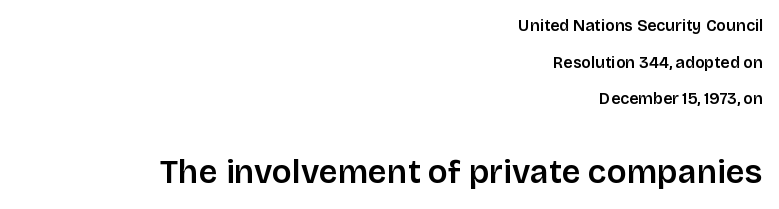
Q: Is the text bold? A: Semi-bold.
Q: Is the text italic (slanted)? A: No, it is upright.
Q: Is the typeface a serif or a sans-serif typeface? A: Sans-serif.
Q: Is the text underlined? A: No.
Q: How is the paragraph aligned? A: Right-aligned.
Q: Is the spacing between letters normal or unusually wide? A: Normal.
Q: Is the spacing between lines tight, normal or loose? A: Loose.
Q: Which block of text is set in a larger size, the first (top) or the second (bottom)? A: The second (bottom) one.
Q: Width (condensed, normal, or wide)? A: Normal.
Q: Stroke contrast? A: Low.
Q: x-height? A: Large.
Q: Monospaced? A: No.
